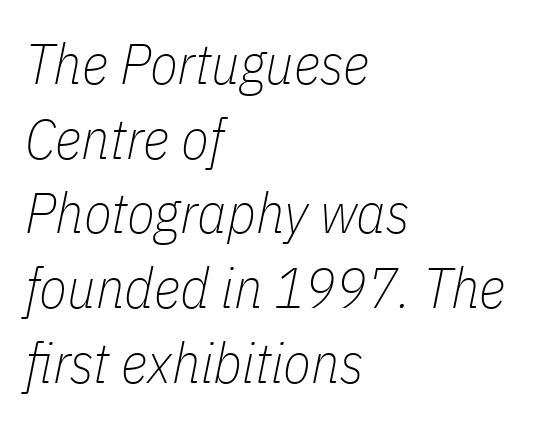
{"italic": "yes", "lean": "right", "slant_degrees": 11, "bold": "no", "weight": "thin", "width": "condensed", "stroke_contrast": "low", "x_height": "medium", "monospaced": "no", "underline": "no", "align": "left", "line_spacing": "normal", "line_spacing_ratio": 1.31, "letter_spacing": "normal", "letter_spacing_em": 0.0, "glyph_px": 57}
